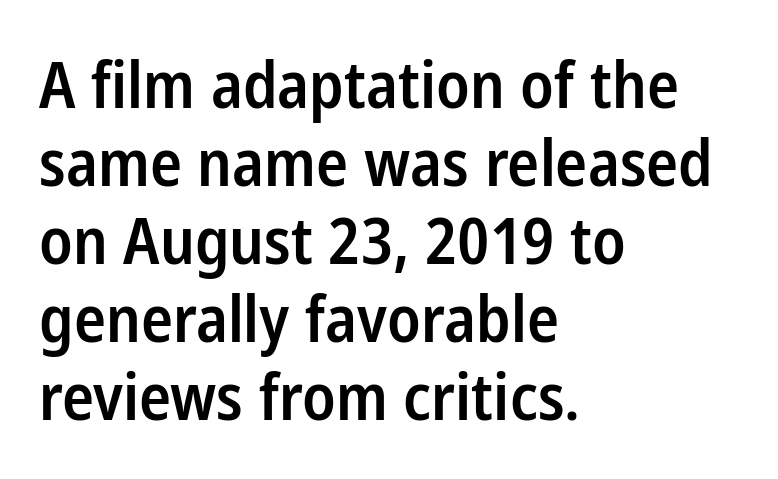
Q: Is the text bold? A: Semi-bold.
Q: Is the text italic (slanted)? A: No, it is upright.
Q: Is the typeface a serif or a sans-serif typeface? A: Sans-serif.
Q: Is the text underlined? A: No.
Q: How is the paragraph aligned? A: Left-aligned.
Q: Is the spacing between letters normal or unusually wide? A: Normal.
Q: Width (condensed, normal, or wide)? A: Condensed.
Q: Stroke contrast? A: Low.
Q: x-height? A: Medium.
Q: Monospaced? A: No.
